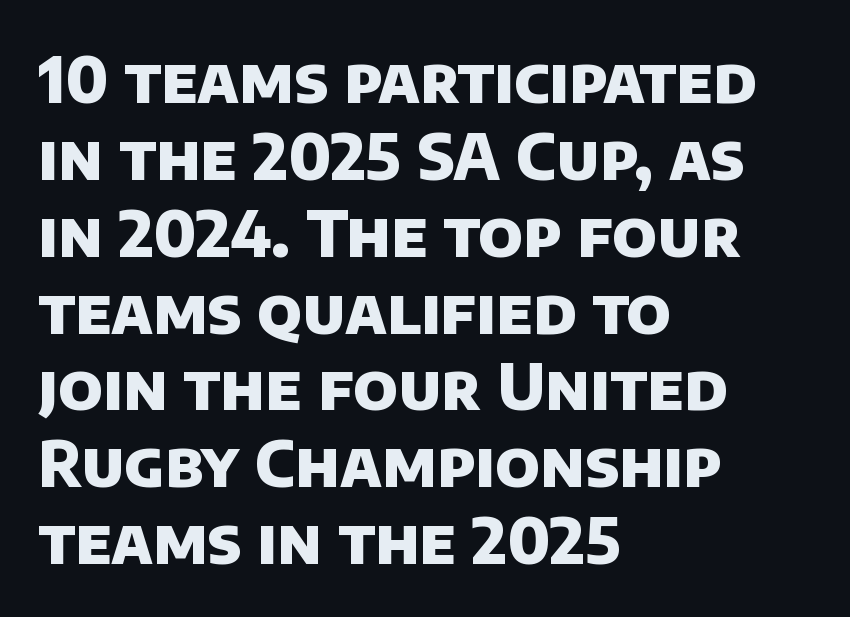
Q: Is the text bold? A: Yes.
Q: Is the typeface a serif or a sans-serif typeface? A: Sans-serif.
Q: Is the text underlined? A: No.
Q: How is the paragraph aligned? A: Left-aligned.
Q: Is the spacing between letters normal or unusually wide? A: Normal.
Q: Width (condensed, normal, or wide)? A: Normal.
Q: Stroke contrast? A: Low.
Q: x-height? A: Large.
Q: Monospaced? A: No.
